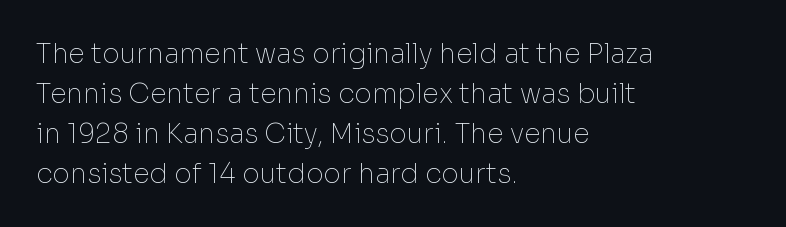
Q: Is the text bold? A: No.
Q: Is the text italic (slanted)? A: No, it is upright.
Q: Is the text underlined? A: No.
Q: How is the paragraph aligned? A: Left-aligned.
Q: Is the spacing between letters normal or unusually wide? A: Normal.
Q: Is the spacing between lines tight, normal or loose? A: Normal.
